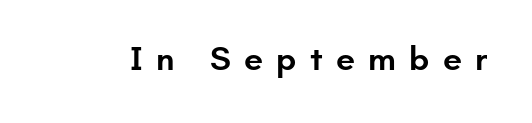
{"serif": "no", "italic": "no", "bold": "semi", "weight": "semibold", "width": "normal", "stroke_contrast": "low", "x_height": "small", "monospaced": "no", "underline": "no", "letter_spacing": "wide", "letter_spacing_em": 0.39, "glyph_px": 34}
